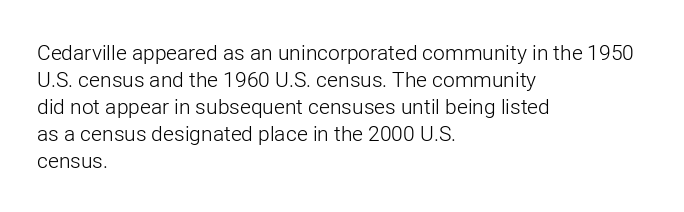
The passage shown is not underscored anywhere. Summary of vertical rhythm: regular, with standard interline spacing. The rag falls on the right side of this text block. Notice how the stems are strictly vertical — no italics here. Vertical stems look standard width or narrower in stroke.
